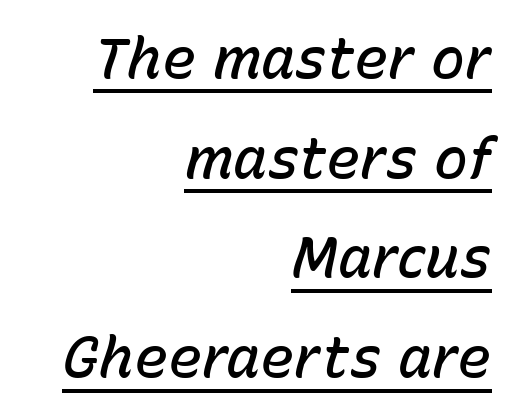
Each letter keeps its own natural width here, so spacing adapts to shape. Tall strokes in this sample are angled rather than plumb. Slightly chunky letters — semibold, I'd say, not full bold. You can see a thin bar hugging the bottom of the glyphs.
